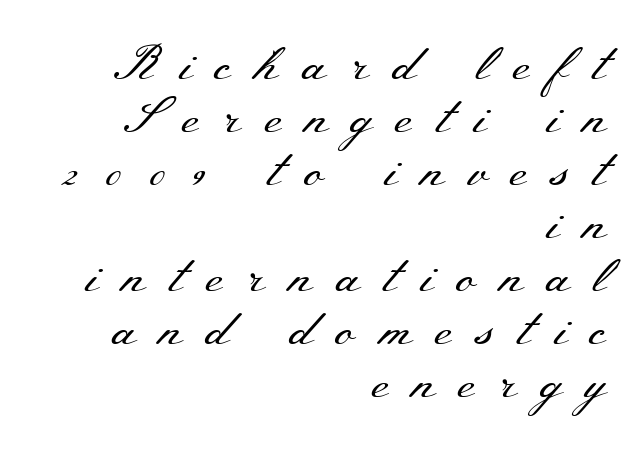
Q: Is the text bold? A: No.
Q: Is the text italic (slanted)? A: Yes.
Q: Is the typeface a serif or a sans-serif typeface? A: Serif.
Q: Is the text underlined? A: No.
Q: How is the paragraph aligned? A: Right-aligned.
Q: Is the spacing between letters normal or unusually wide? A: Unusually wide.
Q: Is the spacing between lines tight, normal or loose? A: Tight.
Q: Width (condensed, normal, or wide)? A: Wide.
Q: Stroke contrast? A: Medium.
Q: x-height? A: Small.
Q: Monospaced? A: No.
